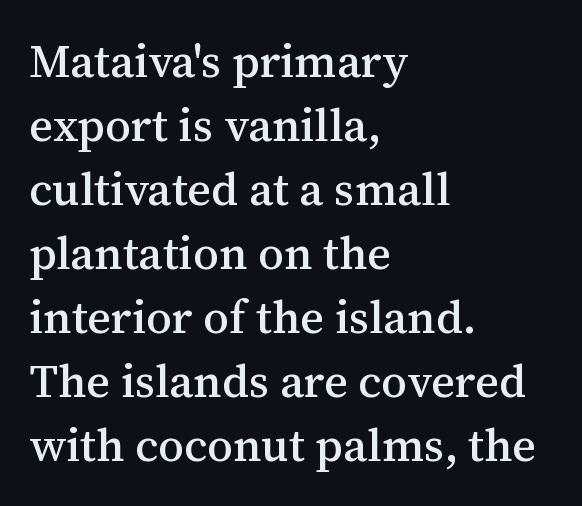
The image shows 46 px serif type, upright; set left-aligned, normal line spacing (1.39x), normal letter spacing, not underlined; medium stroke contrast and a medium x-height.
